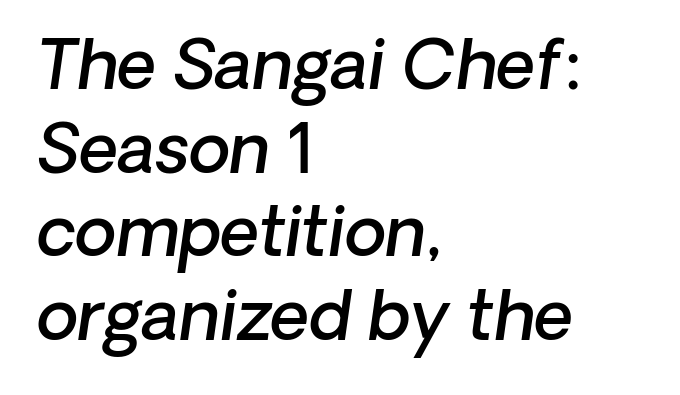
Does the weight exceed regular? Yes, but only to semibold. These lines are composed in type without serifs. You could not count columns in this text — the font is proportionally spaced. Type without underlining. Compared with a centered layout, this one pins lines to the left instead. Between one letter and the next there's only the usual sliver of space.
